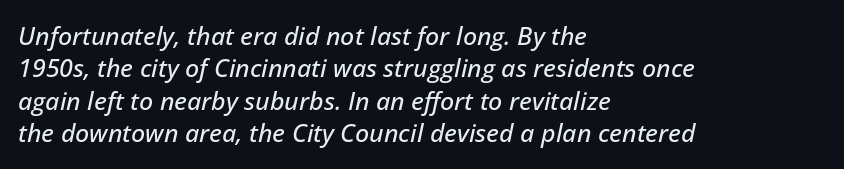
The image shows 25 px text type, italic (leaning right); set left-aligned, normal line spacing (1.3x), normal letter spacing, not underlined.
